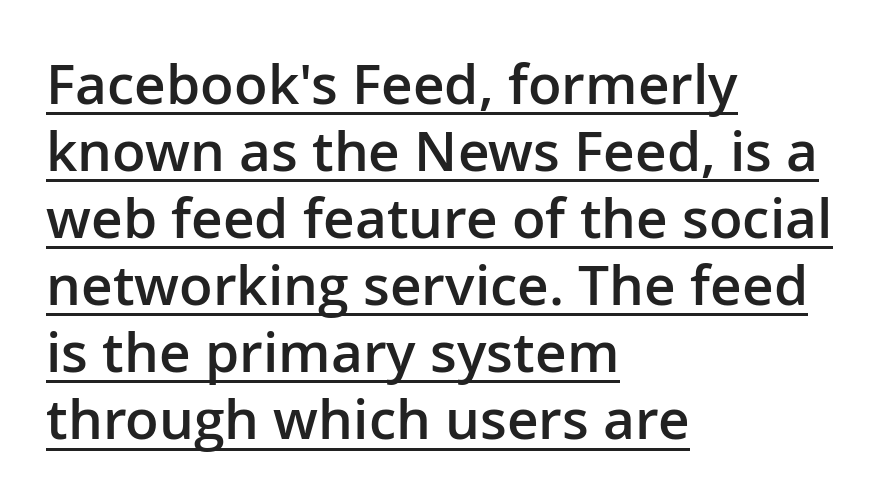
Q: Is the text bold? A: Semi-bold.
Q: Is the text italic (slanted)? A: No, it is upright.
Q: Is the typeface a serif or a sans-serif typeface? A: Sans-serif.
Q: Is the text underlined? A: Yes.
Q: How is the paragraph aligned? A: Left-aligned.
Q: Is the spacing between letters normal or unusually wide? A: Normal.
Q: Width (condensed, normal, or wide)? A: Normal.
Q: Stroke contrast? A: Low.
Q: x-height? A: Medium.
Q: Monospaced? A: No.
